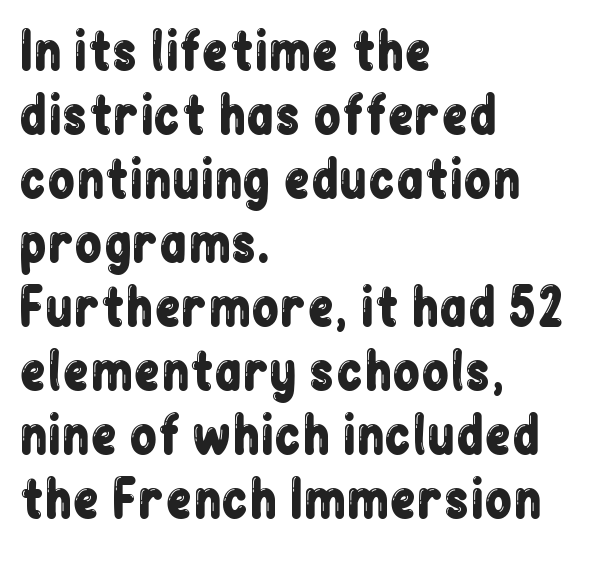
{"serif": "no", "italic": "no", "width": "condensed", "stroke_contrast": "low", "x_height": "medium", "monospaced": "no", "underline": "no", "align": "left", "line_spacing": "normal", "line_spacing_ratio": 1.28, "letter_spacing": "normal", "letter_spacing_em": 0.0, "glyph_px": 50}
